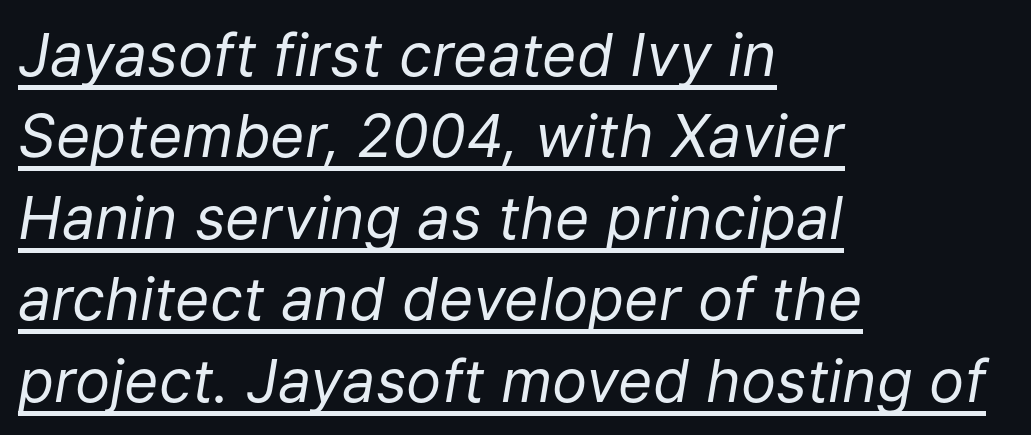
Q: Is the text bold? A: No.
Q: Is the text italic (slanted)? A: Yes, it leans right by about 9 degrees.
Q: Is the text underlined? A: Yes.
Q: How is the paragraph aligned? A: Left-aligned.
Q: Is the spacing between letters normal or unusually wide? A: Normal.
Q: Is the spacing between lines tight, normal or loose? A: Normal.
Q: Width (condensed, normal, or wide)? A: Normal.
Q: Stroke contrast? A: Low.
Q: x-height? A: Medium.
Q: Monospaced? A: No.
